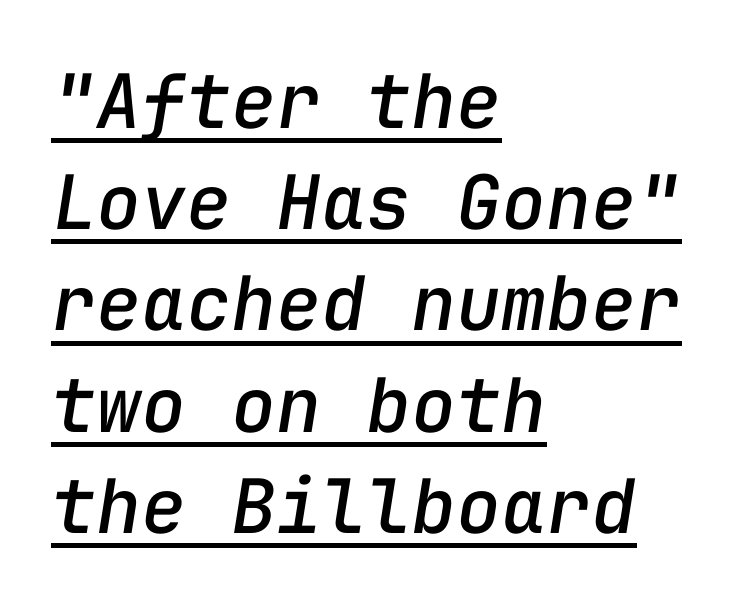
The image shows 75 px text type, italic (leaning right), monospaced; set left-aligned, normal line spacing (1.35x), normal letter spacing, underlined; low stroke contrast and a medium x-height.
